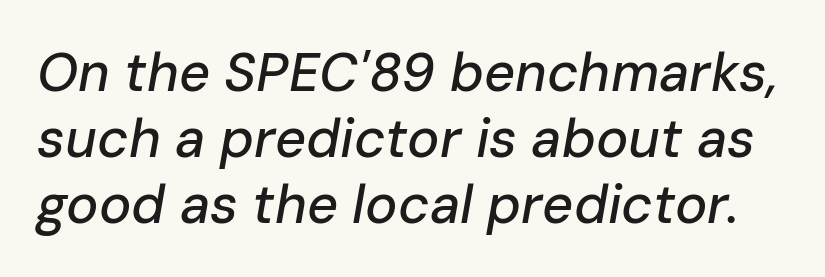
The image shows 54 px text type, italic (leaning right); set line spacing 1.22x, normal letter spacing, not underlined; low stroke contrast and a medium x-height.
